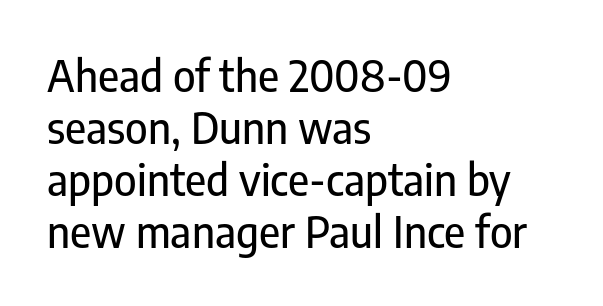
Q: Is the text italic (slanted)? A: No, it is upright.
Q: Is the typeface a serif or a sans-serif typeface? A: Sans-serif.
Q: Is the text underlined? A: No.
Q: How is the paragraph aligned? A: Left-aligned.
Q: Is the spacing between letters normal or unusually wide? A: Normal.
Q: Width (condensed, normal, or wide)? A: Condensed.
Q: Stroke contrast? A: Low.
Q: x-height? A: Medium.
Q: Monospaced? A: No.
